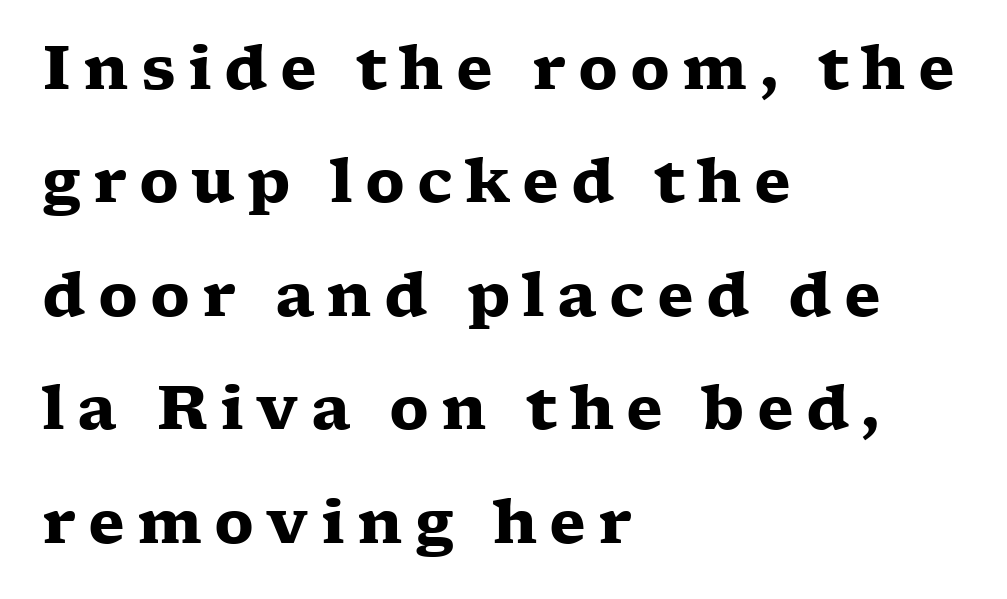
Q: Is the text bold? A: Yes.
Q: Is the text italic (slanted)? A: No, it is upright.
Q: Is the typeface a serif or a sans-serif typeface? A: Serif.
Q: Is the text underlined? A: No.
Q: How is the paragraph aligned? A: Left-aligned.
Q: Is the spacing between letters normal or unusually wide? A: Unusually wide.
Q: Width (condensed, normal, or wide)? A: Wide.
Q: Stroke contrast? A: Low.
Q: x-height? A: Medium.
Q: Monospaced? A: No.
